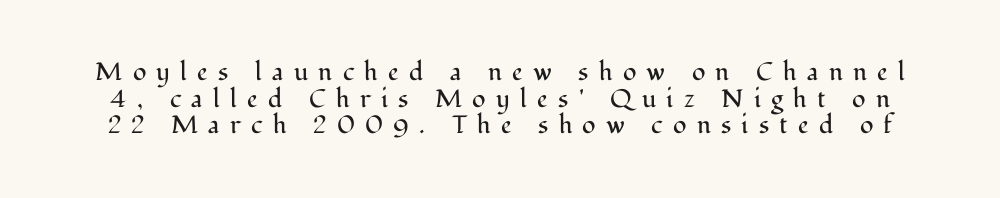
Q: Is the text bold? A: No.
Q: Is the text italic (slanted)? A: No, it is upright.
Q: Is the text underlined? A: No.
Q: Is the spacing between letters normal or unusually wide? A: Unusually wide.
Q: Is the spacing between lines tight, normal or loose? A: Tight.
